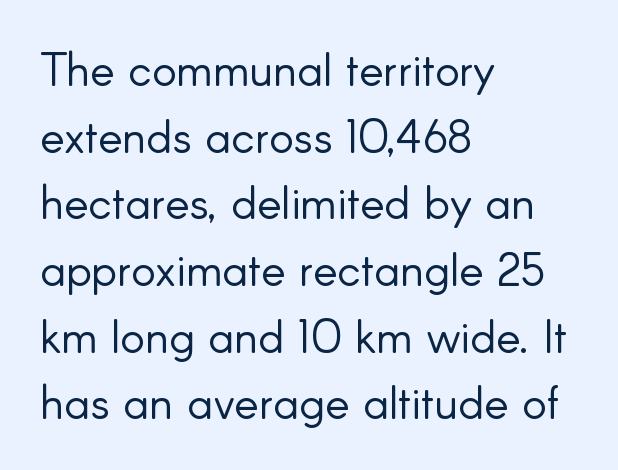
The image shows 46 px light sans-serif type, upright; set left-aligned, normal line spacing (1.45x), normal letter spacing, not underlined; low stroke contrast and a small x-height.
